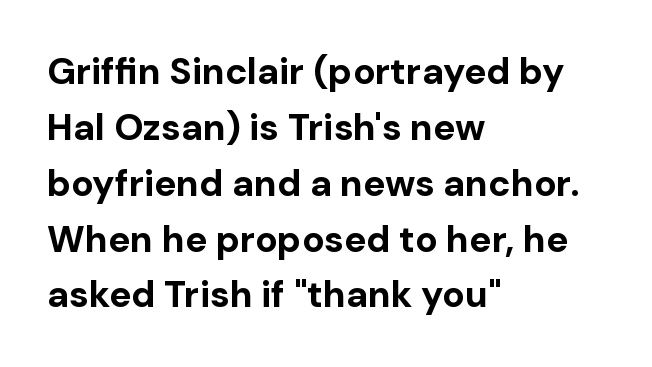
The image shows 37 px bold sans-serif type, upright; set left-aligned, normal line spacing (1.51x), normal letter spacing, not underlined; low stroke contrast and a medium x-height.
